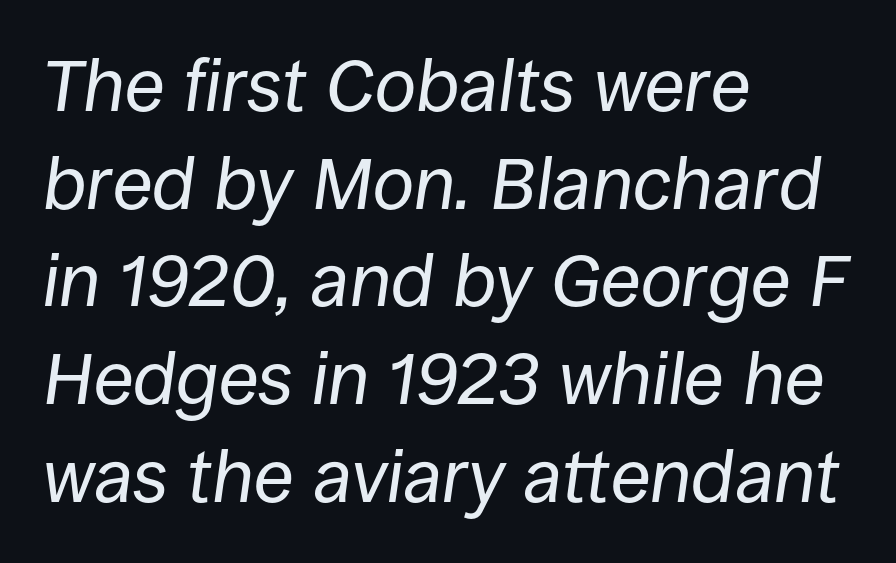
The image shows 74 px regular-weight type, italic (leaning right); set left-aligned, normal line spacing (1.32x), normal letter spacing, not underlined; low stroke contrast and a large x-height.
